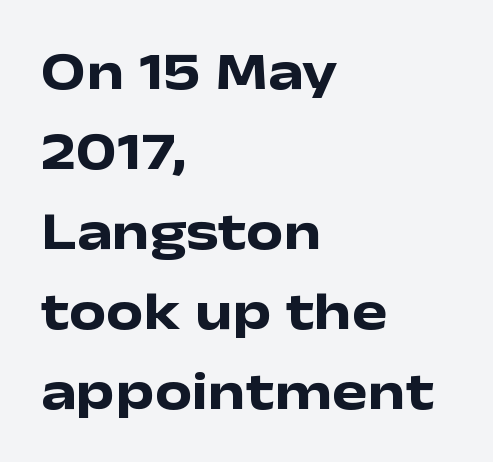
{"serif": "no", "italic": "no", "bold": "yes", "weight": "heavy", "width": "wide", "stroke_contrast": "low", "x_height": "medium", "monospaced": "no", "underline": "no", "align": "left", "line_spacing": "normal", "line_spacing_ratio": 1.51, "letter_spacing": "normal", "letter_spacing_em": 0.0, "glyph_px": 53}
